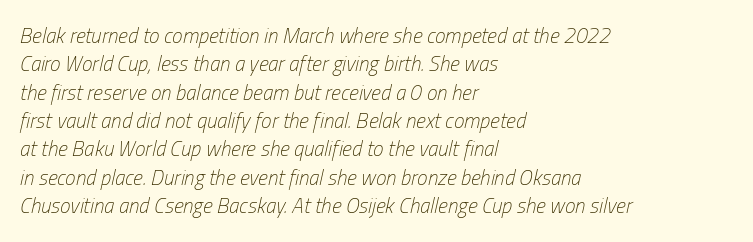
Underline: absent. The paragraph has a hard left edge and a soft right edge. Here the glyphs are tracked normally, forming tight word shapes. These lines sit exactly where default settings would place them. Stroke mass is kept to a normal reading level or below.
